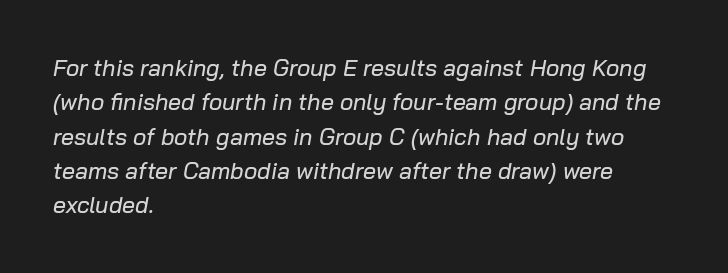
Q: Is the text italic (slanted)? A: Yes, it leans right by about 10 degrees.
Q: Is the text underlined? A: No.
Q: How is the paragraph aligned? A: Left-aligned.
Q: Is the spacing between letters normal or unusually wide? A: Normal.
Q: Is the spacing between lines tight, normal or loose? A: Normal.
